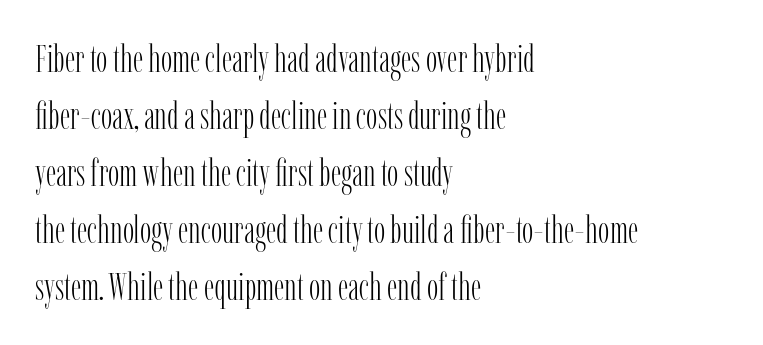
{"serif": "yes", "italic": "no", "bold": "no", "weight": "light", "width": "condensed", "stroke_contrast": "low", "x_height": "medium", "monospaced": "no", "underline": "no", "align": "left", "line_spacing": "normal", "line_spacing_ratio": 1.5, "letter_spacing": "normal", "letter_spacing_em": 0.0, "glyph_px": 38}
